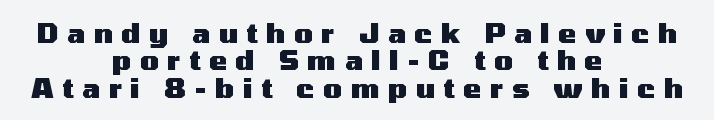
{"italic": "no", "bold": "yes", "underline": "no", "align": "center", "line_spacing": "tight", "line_spacing_ratio": 1.01, "letter_spacing": "wide", "letter_spacing_em": 0.32, "glyph_px": 27}
